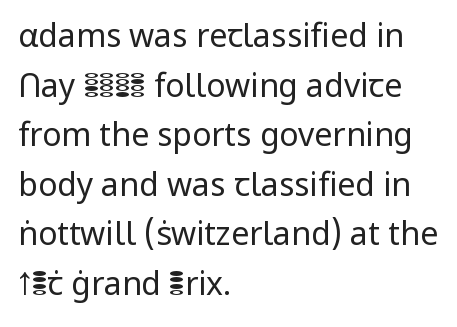
The image shows 32 px regular-weight sans-serif type, upright; set left-aligned, normal line spacing (1.55x), normal letter spacing, not underlined; low stroke contrast and a medium x-height.
